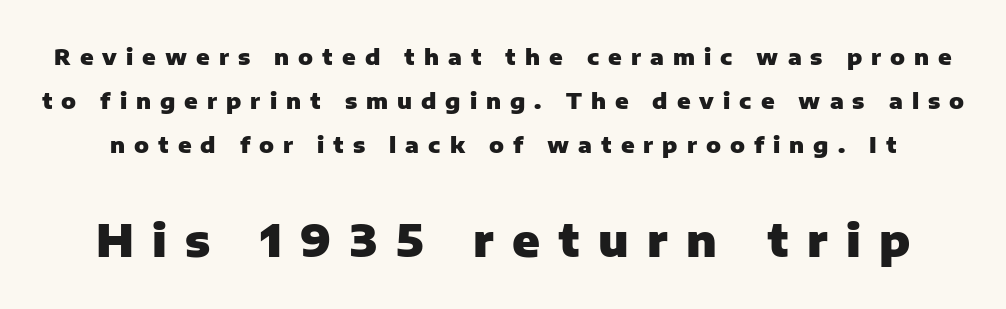
{"serif": "no", "italic": "no", "bold": "yes", "weight": "heavy", "width": "normal", "stroke_contrast": "low", "x_height": "medium", "monospaced": "no", "underline": "no", "line_spacing": "loose", "line_spacing_ratio": 2.0, "letter_spacing": "wide", "letter_spacing_em": 0.41, "larger_block": "second", "size_ratio": 2.05, "glyph_px": 45}
